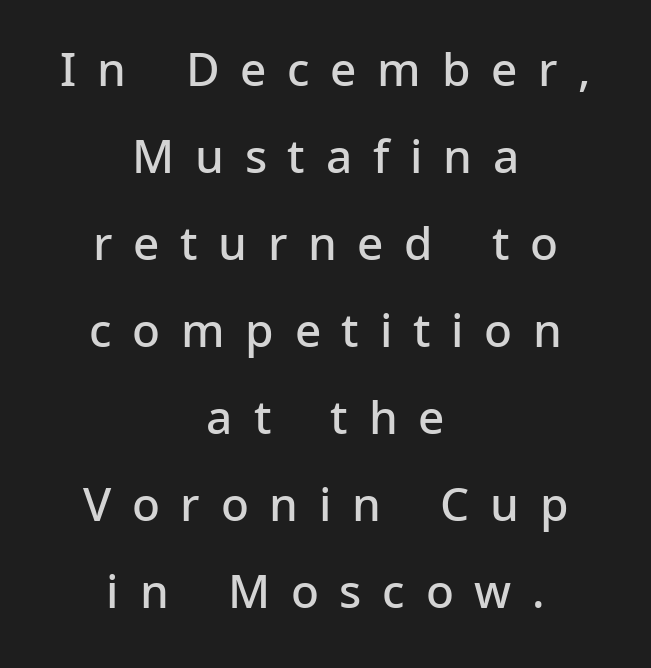
Check under the words: just untouched page. Short note: letters widely spaced. Posture: upright roman. The typesetter chose a symmetrical, centered arrangement here. Looks like regular typesetting: each glyph gets only the width it needs.
